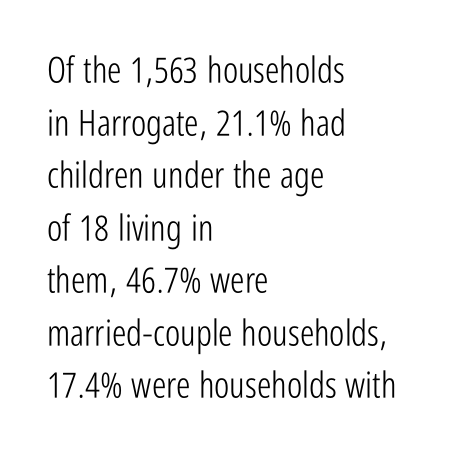
Q: Is the text bold? A: No.
Q: Is the text italic (slanted)? A: No, it is upright.
Q: Is the typeface a serif or a sans-serif typeface? A: Sans-serif.
Q: Is the text underlined? A: No.
Q: How is the paragraph aligned? A: Left-aligned.
Q: Is the spacing between letters normal or unusually wide? A: Normal.
Q: Is the spacing between lines tight, normal or loose? A: Normal.
Q: Width (condensed, normal, or wide)? A: Condensed.
Q: Stroke contrast? A: Low.
Q: x-height? A: Medium.
Q: Monospaced? A: No.
